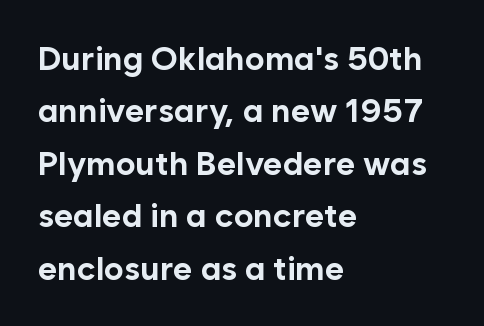
{"serif": "no", "italic": "no", "bold": "yes", "weight": "bold", "width": "normal", "stroke_contrast": "low", "x_height": "medium", "monospaced": "no", "underline": "no", "align": "left", "line_spacing": "normal", "line_spacing_ratio": 1.59, "letter_spacing": "normal", "letter_spacing_em": 0.0, "glyph_px": 33}
